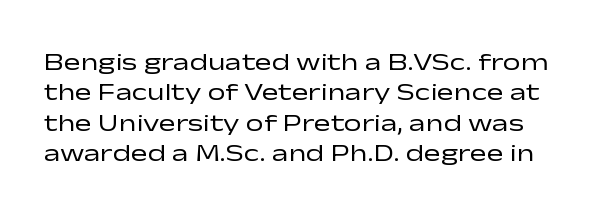
{"italic": "no", "bold": "no", "underline": "no", "line_spacing_ratio": 1.22, "letter_spacing": "normal", "letter_spacing_em": 0.0, "glyph_px": 25}
